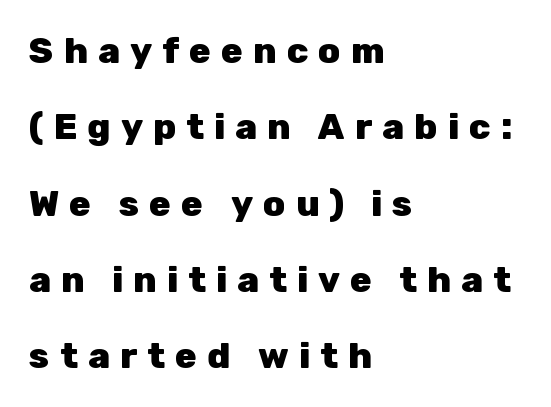
Q: Is the text bold? A: Yes.
Q: Is the text italic (slanted)? A: No, it is upright.
Q: Is the typeface a serif or a sans-serif typeface? A: Sans-serif.
Q: Is the text underlined? A: No.
Q: How is the paragraph aligned? A: Left-aligned.
Q: Is the spacing between letters normal or unusually wide? A: Unusually wide.
Q: Is the spacing between lines tight, normal or loose? A: Loose.
Q: Width (condensed, normal, or wide)? A: Normal.
Q: Stroke contrast? A: Low.
Q: x-height? A: Medium.
Q: Monospaced? A: No.
